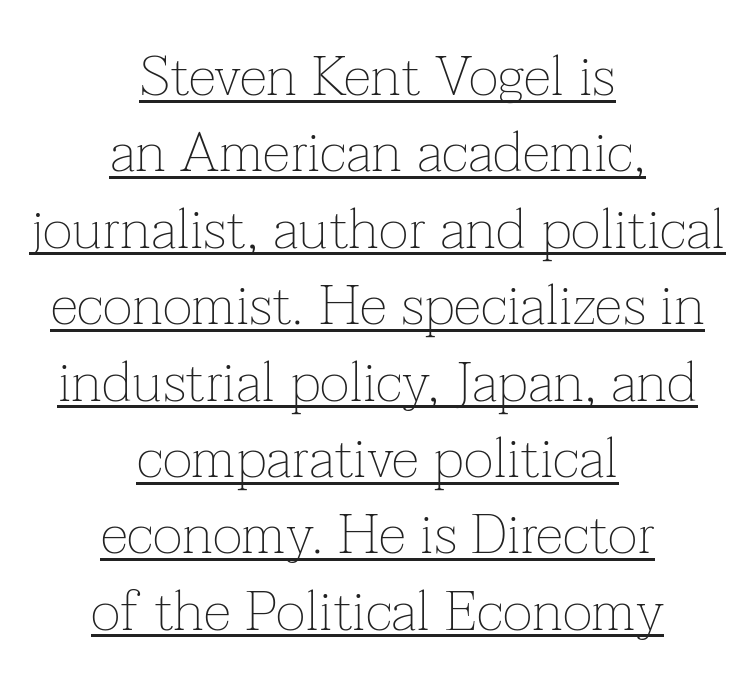
Q: Is the text bold? A: No.
Q: Is the text italic (slanted)? A: No, it is upright.
Q: Is the typeface a serif or a sans-serif typeface? A: Serif.
Q: Is the text underlined? A: Yes.
Q: How is the paragraph aligned? A: Centered.
Q: Is the spacing between letters normal or unusually wide? A: Normal.
Q: Is the spacing between lines tight, normal or loose? A: Normal.
Q: Width (condensed, normal, or wide)? A: Normal.
Q: Stroke contrast? A: Low.
Q: x-height? A: Medium.
Q: Monospaced? A: No.
